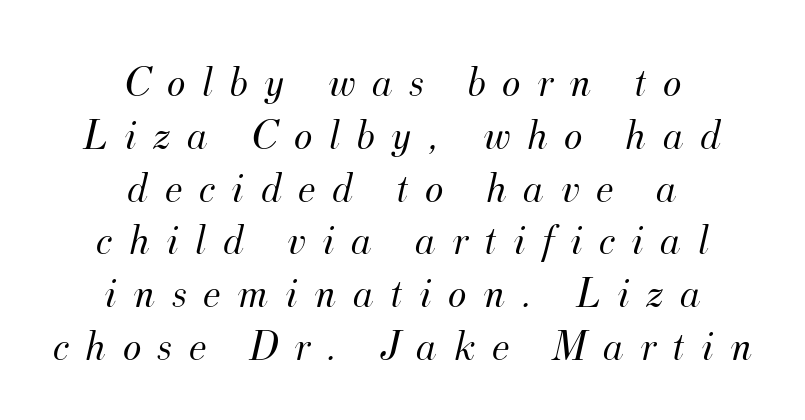
Q: Is the text bold? A: No.
Q: Is the text italic (slanted)? A: Yes, it leans right by about 12 degrees.
Q: Is the typeface a serif or a sans-serif typeface? A: Serif.
Q: Is the text underlined? A: No.
Q: How is the paragraph aligned? A: Centered.
Q: Is the spacing between letters normal or unusually wide? A: Unusually wide.
Q: Width (condensed, normal, or wide)? A: Normal.
Q: Stroke contrast? A: Medium.
Q: x-height? A: Small.
Q: Monospaced? A: No.
